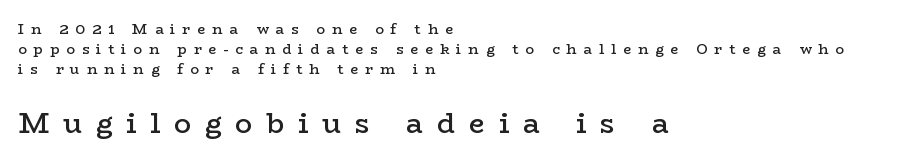
{"serif": "yes", "italic": "no", "bold": "semi", "weight": "semibold", "width": "wide", "stroke_contrast": "low", "x_height": "medium", "monospaced": "no", "underline": "no", "align": "left", "line_spacing": "normal", "line_spacing_ratio": 1.44, "letter_spacing": "wide", "letter_spacing_em": 0.5, "larger_block": "second", "size_ratio": 2.0, "glyph_px": 28}
